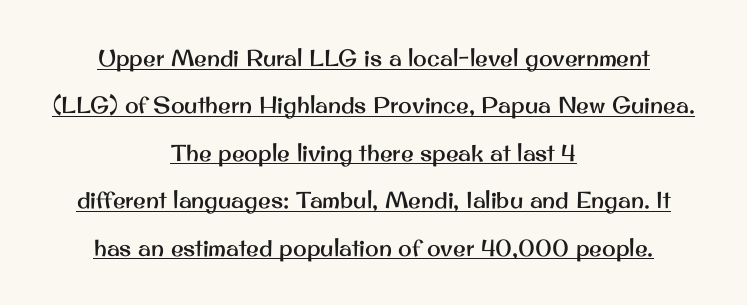
Q: Is the text italic (slanted)? A: No, it is upright.
Q: Is the text underlined? A: Yes.
Q: How is the paragraph aligned? A: Centered.
Q: Is the spacing between letters normal or unusually wide? A: Normal.
Q: Is the spacing between lines tight, normal or loose? A: Loose.
